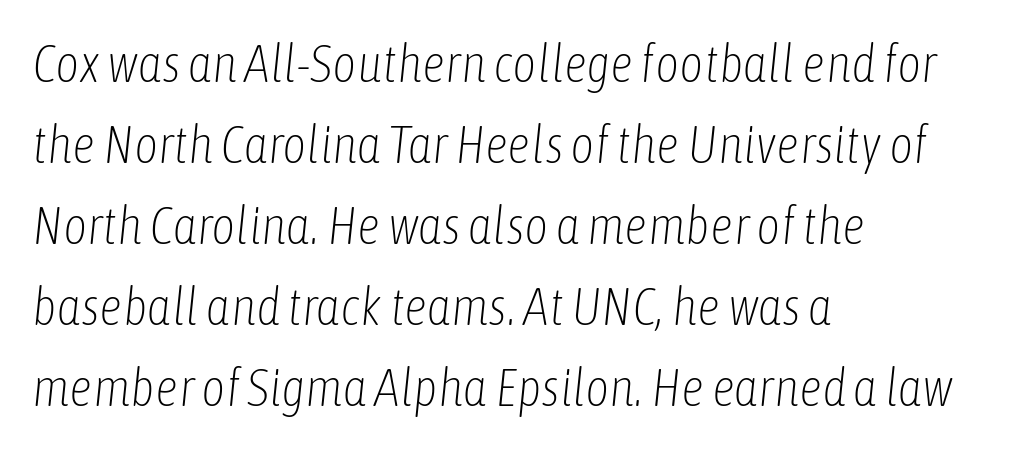
Q: Is the text bold? A: No.
Q: Is the text italic (slanted)? A: Yes, it leans right by about 6 degrees.
Q: Is the text underlined? A: No.
Q: How is the paragraph aligned? A: Left-aligned.
Q: Is the spacing between letters normal or unusually wide? A: Normal.
Q: Is the spacing between lines tight, normal or loose? A: Normal.
Q: Width (condensed, normal, or wide)? A: Condensed.
Q: Stroke contrast? A: Low.
Q: x-height? A: Medium.
Q: Monospaced? A: No.
